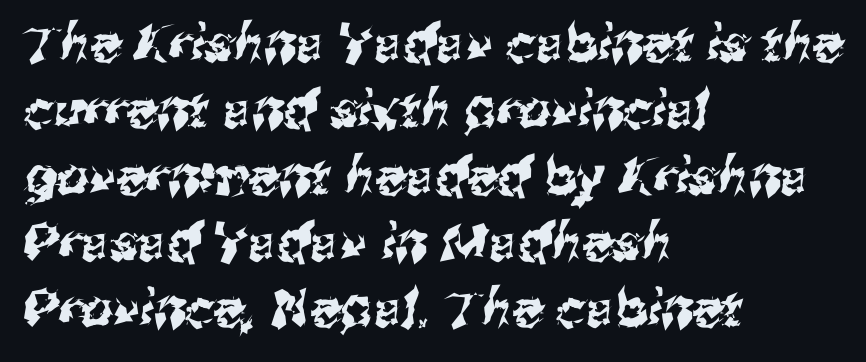
{"serif": "no", "width": "normal", "stroke_contrast": "medium", "x_height": "medium", "monospaced": "no", "underline": "no", "align": "left", "line_spacing": "normal", "line_spacing_ratio": 1.3, "letter_spacing": "normal", "letter_spacing_em": 0.0, "glyph_px": 51}
